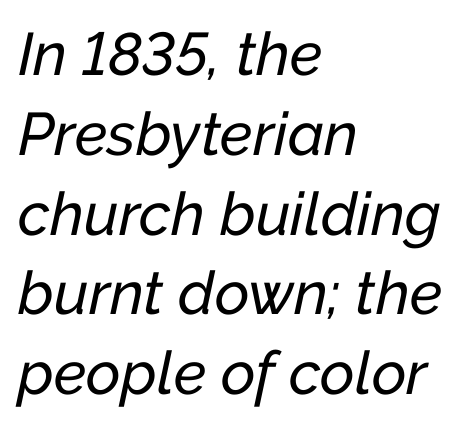
The image shows 60 px text type, italic (leaning right); set left-aligned, normal line spacing (1.33x), normal letter spacing, not underlined; low stroke contrast and a medium x-height.
